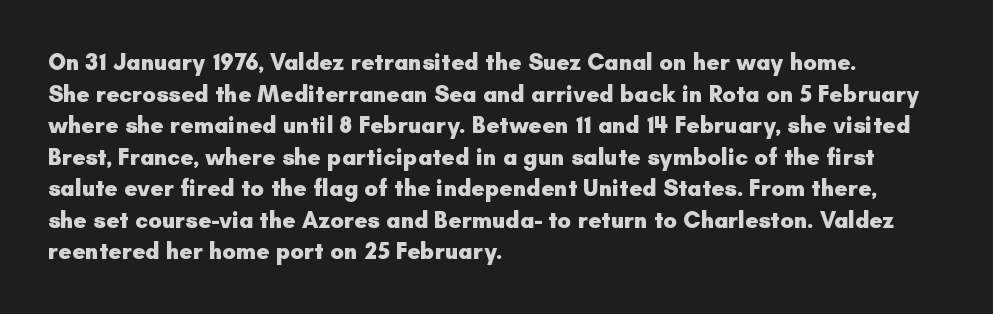
The image shows 23 px bold type, upright; set left-aligned, normal line spacing (1.37x), normal letter spacing, not underlined.
